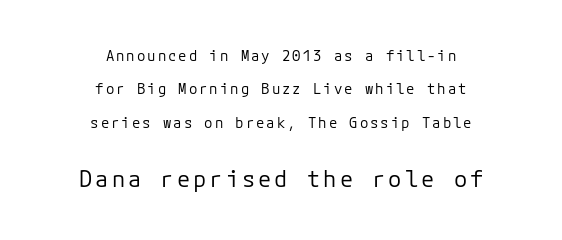
{"italic": "no", "bold": "no", "underline": "no", "align": "center", "line_spacing": "loose", "line_spacing_ratio": 2.39, "larger_block": "second", "size_ratio": 1.57, "glyph_px": 22}
